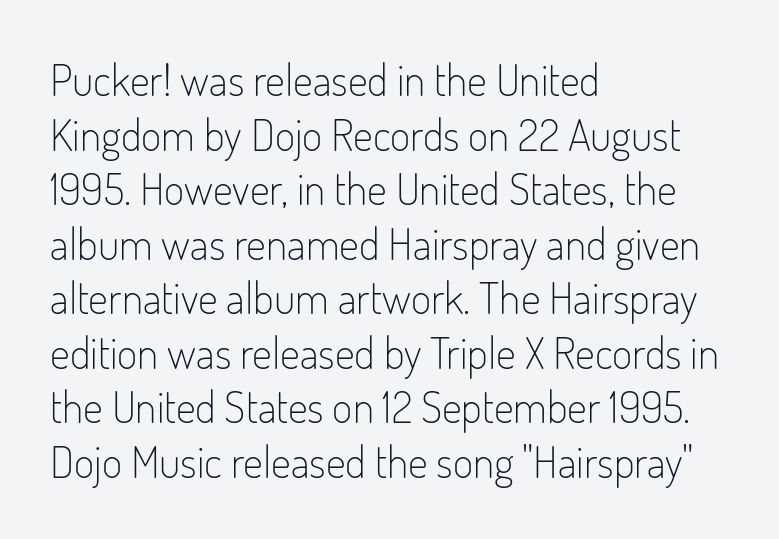
Q: Is the text bold? A: No.
Q: Is the text italic (slanted)? A: No, it is upright.
Q: Is the typeface a serif or a sans-serif typeface? A: Sans-serif.
Q: Is the text underlined? A: No.
Q: How is the paragraph aligned? A: Left-aligned.
Q: Is the spacing between letters normal or unusually wide? A: Normal.
Q: Width (condensed, normal, or wide)? A: Condensed.
Q: Stroke contrast? A: Low.
Q: x-height? A: Small.
Q: Monospaced? A: No.
